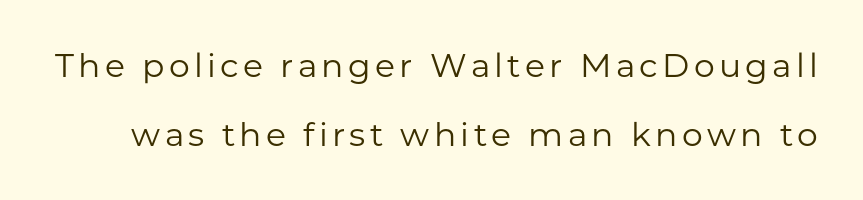
Q: Is the text bold? A: No.
Q: Is the text italic (slanted)? A: No, it is upright.
Q: Is the typeface a serif or a sans-serif typeface? A: Sans-serif.
Q: Is the text underlined? A: No.
Q: Is the spacing between lines tight, normal or loose? A: Loose.
Q: Width (condensed, normal, or wide)? A: Normal.
Q: Stroke contrast? A: Low.
Q: x-height? A: Medium.
Q: Monospaced? A: No.
